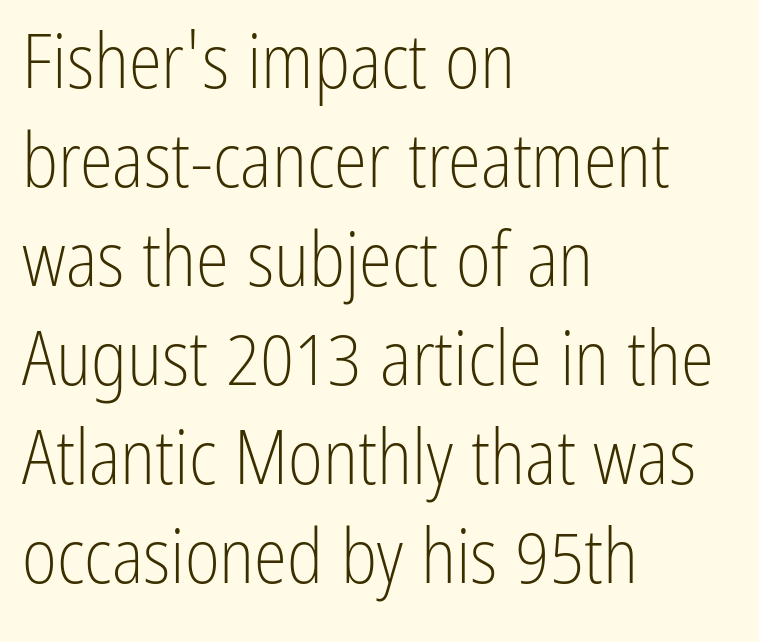
Leftover space on each line is placed entirely after the last word. The passage shown is not underscored anywhere. Letter spacing: default. Interline gaps are of average width in this sample. A typesetter would label this face a sans.
